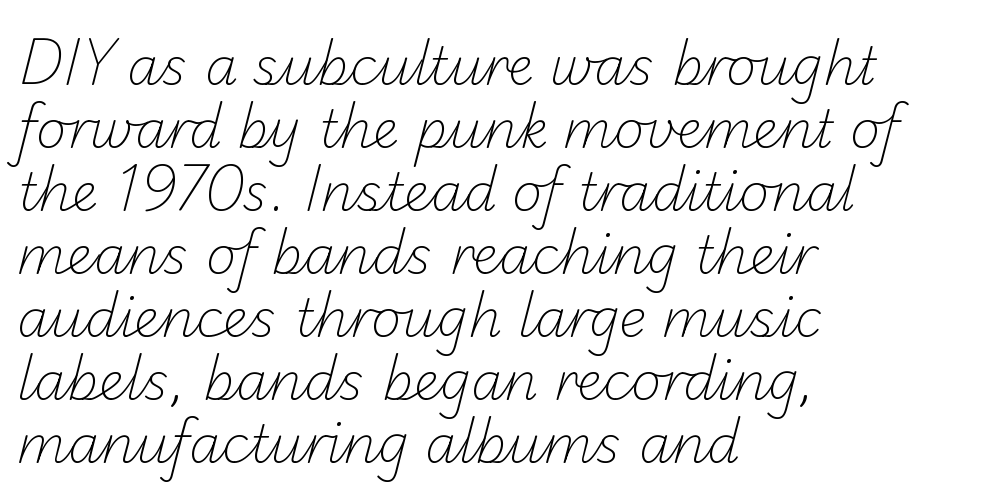
Q: Is the text bold? A: No.
Q: Is the typeface a serif or a sans-serif typeface? A: Sans-serif.
Q: Is the text underlined? A: No.
Q: How is the paragraph aligned? A: Left-aligned.
Q: Is the spacing between letters normal or unusually wide? A: Normal.
Q: Width (condensed, normal, or wide)? A: Normal.
Q: Stroke contrast? A: Low.
Q: x-height? A: Small.
Q: Monospaced? A: No.
